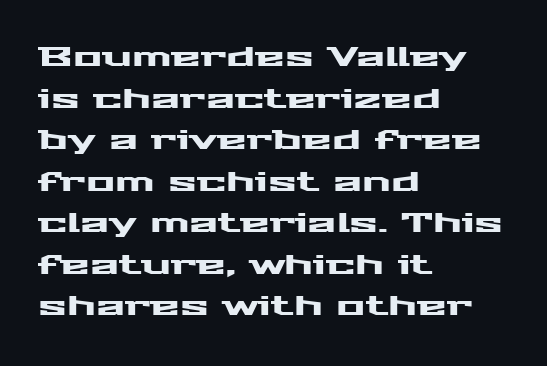
A typesetter would call this zero additional tracking. Line beginnings align vertically; line endings do not. The leading is moderate, giving the passage an even texture. No italicization has been applied; the sample stays upright. This rendering features lettering with no underline.
